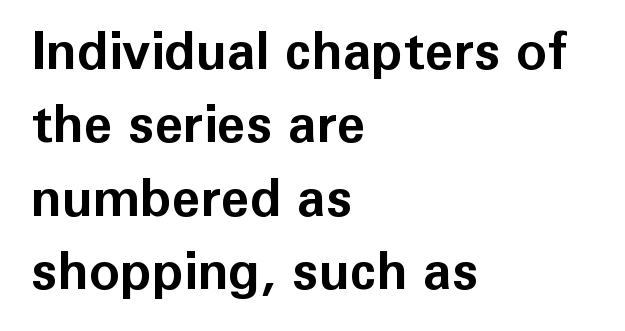
Q: Is the text bold? A: Yes.
Q: Is the text italic (slanted)? A: No, it is upright.
Q: Is the typeface a serif or a sans-serif typeface? A: Sans-serif.
Q: Is the text underlined? A: No.
Q: How is the paragraph aligned? A: Left-aligned.
Q: Is the spacing between letters normal or unusually wide? A: Normal.
Q: Is the spacing between lines tight, normal or loose? A: Normal.
Q: Width (condensed, normal, or wide)? A: Normal.
Q: Stroke contrast? A: Low.
Q: x-height? A: Medium.
Q: Monospaced? A: No.
